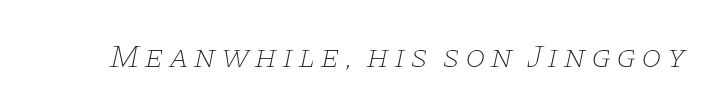
Note the varied advance widths — an 'i' is clearly narrower than an 'm'. The passage shown leans; its letterforms are oblique. Descenders hang freely into open space. Weight: in the light-to-regular range. The passage shown is typeset with a serif family.
